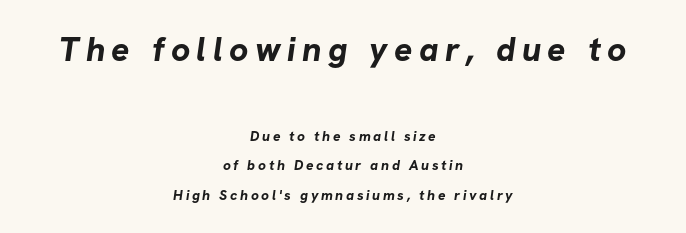
The type family on display is of the sans-serif kind. Clear beneath every line of the passage. Is this a fixed-width face? No — the glyphs have proportional, varying widths. Compared with a flush-left layout, this one balances lines on the center instead. Summary of weight: heavy, a full bold.
